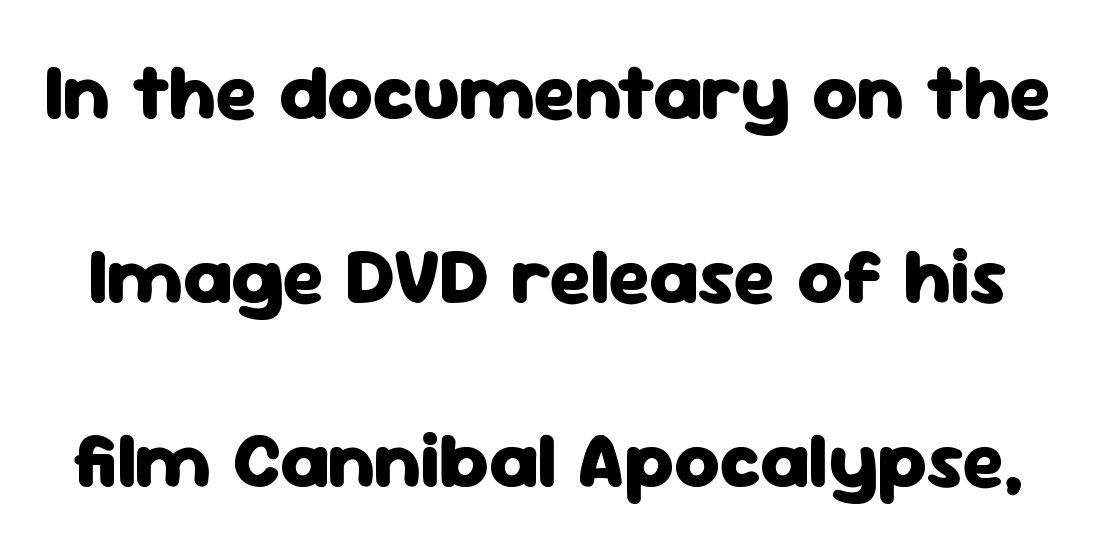
{"serif": "no", "italic": "no", "bold": "yes", "weight": "heavy", "width": "normal", "stroke_contrast": "low", "x_height": "medium", "monospaced": "no", "underline": "no", "line_spacing": "loose", "line_spacing_ratio": 2.33, "letter_spacing": "normal", "letter_spacing_em": 0.0, "glyph_px": 79}
